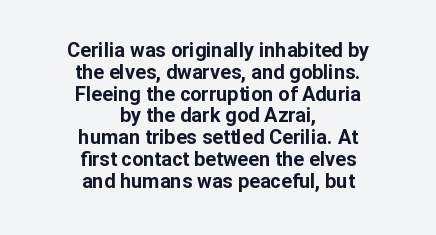
Q: Is the text bold? A: Yes.
Q: Is the text italic (slanted)? A: No, it is upright.
Q: Is the text underlined? A: No.
Q: How is the paragraph aligned? A: Centered.
Q: Is the spacing between letters normal or unusually wide? A: Normal.
Q: Is the spacing between lines tight, normal or loose? A: Tight.
